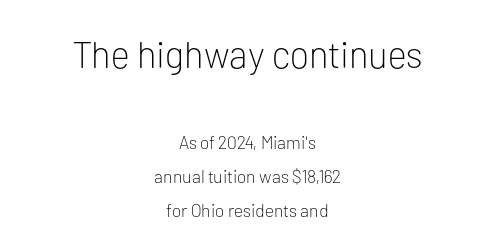
The image shows 37 px light sans-serif type, upright; set centered, line spacing 1.89x, normal letter spacing, not underlined; the first (top) block is 2.06x larger; low stroke contrast and a medium x-height.
